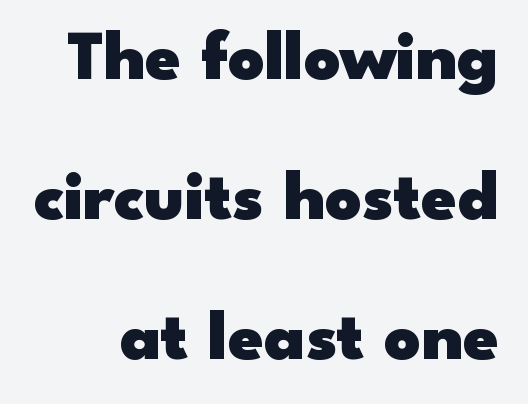
Q: Is the text bold? A: Yes.
Q: Is the text italic (slanted)? A: No, it is upright.
Q: Is the typeface a serif or a sans-serif typeface? A: Sans-serif.
Q: Is the text underlined? A: No.
Q: Is the spacing between letters normal or unusually wide? A: Normal.
Q: Is the spacing between lines tight, normal or loose? A: Loose.
Q: Width (condensed, normal, or wide)? A: Wide.
Q: Stroke contrast? A: Low.
Q: x-height? A: Small.
Q: Monospaced? A: No.
